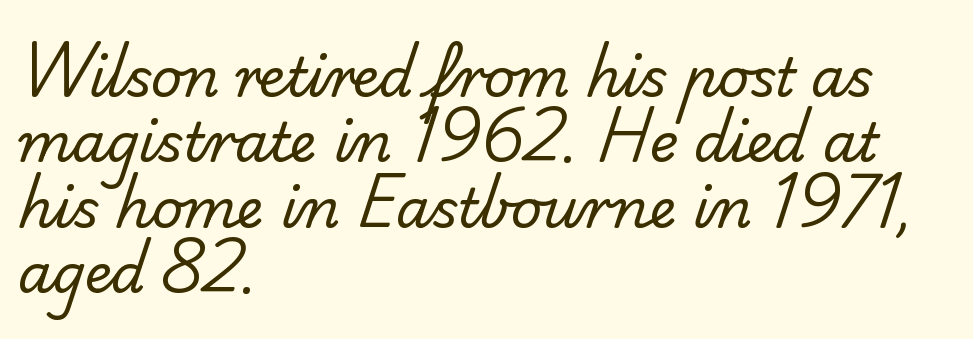
Q: Is the text bold? A: No.
Q: Is the typeface a serif or a sans-serif typeface? A: Sans-serif.
Q: Is the text underlined? A: No.
Q: How is the paragraph aligned? A: Left-aligned.
Q: Is the spacing between letters normal or unusually wide? A: Normal.
Q: Width (condensed, normal, or wide)? A: Normal.
Q: Stroke contrast? A: Low.
Q: x-height? A: Small.
Q: Monospaced? A: No.
